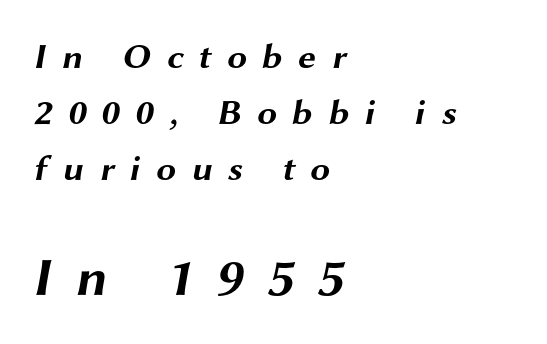
{"serif": "no", "bold": "yes", "weight": "bold", "width": "wide", "stroke_contrast": "medium", "x_height": "medium", "monospaced": "no", "underline": "no", "align": "left", "line_spacing": "normal", "line_spacing_ratio": 1.55, "letter_spacing": "wide", "letter_spacing_em": 0.42, "larger_block": "second", "size_ratio": 1.5, "glyph_px": 54}
